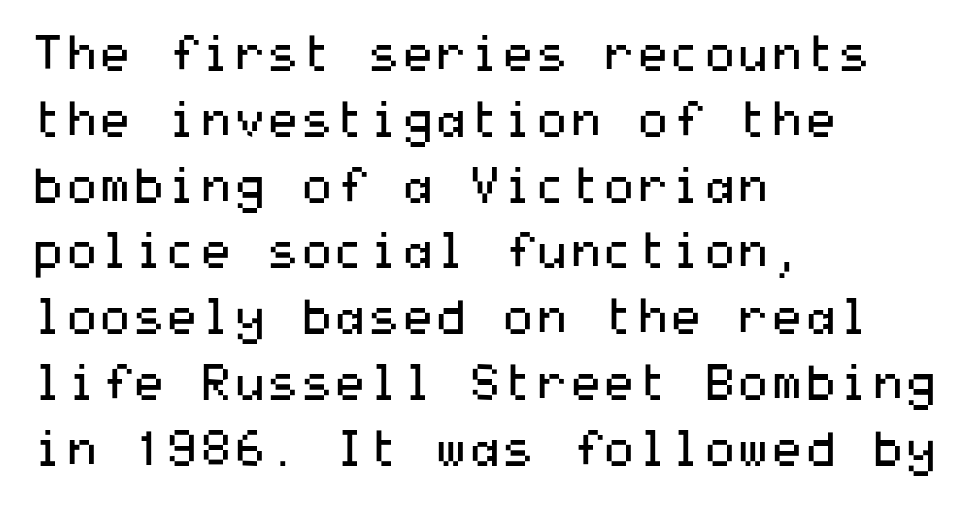
Horizontally, the lines are justified to the leading edge only. Italic? Not at all — the glyphs are vertical. Any mark beneath the type? The region is blank. Unlike a traditional serif, this face leaves its strokes unadorned. Inter-character spacing is left at the font's built-in metrics.
